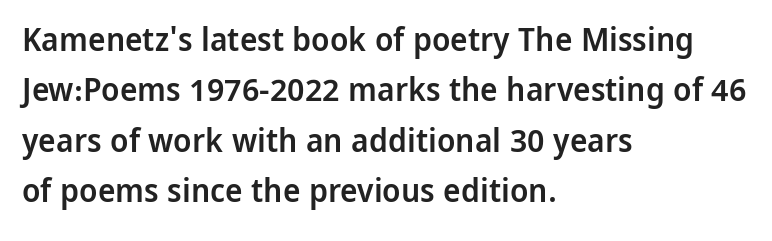
The image shows 33 px semibold sans-serif type, upright; set left-aligned, normal line spacing (1.53x), normal letter spacing, not underlined; low stroke contrast and a medium x-height.
